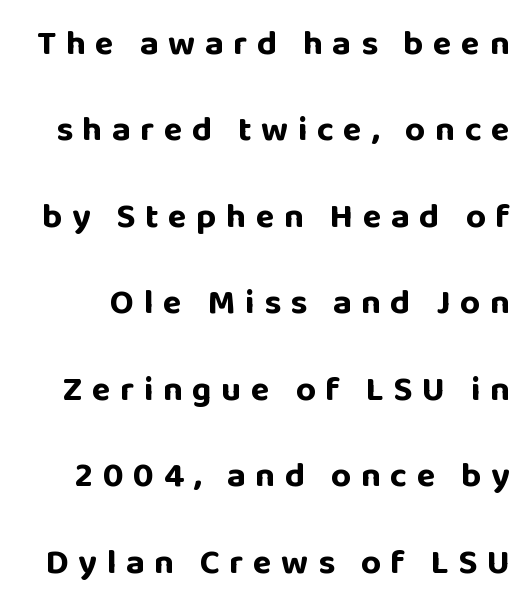
{"serif": "no", "italic": "no", "bold": "yes", "weight": "bold", "width": "normal", "stroke_contrast": "low", "x_height": "large", "monospaced": "no", "underline": "no", "line_spacing": "loose", "line_spacing_ratio": 2.47, "letter_spacing": "wide", "letter_spacing_em": 0.27, "glyph_px": 35}
